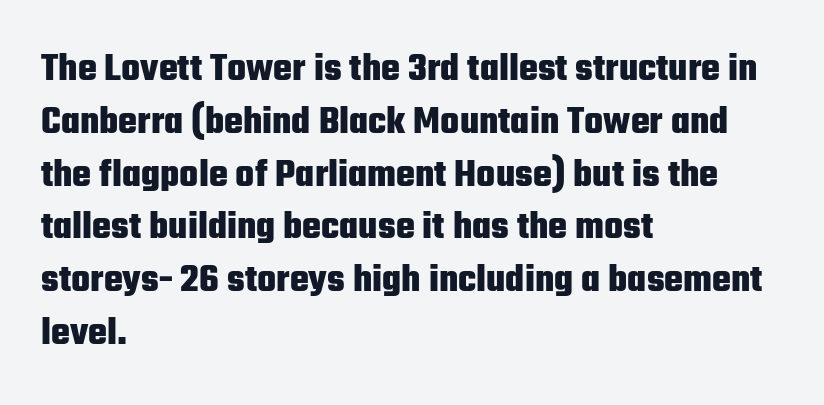
Notice how descenders clear the ascenders below comfortably — that's standard leading. Heavy, bold letterforms. Horizontal alignment here is leftward, the default for most running prose. Look at the bottom of the vertical strokes: they stop flat, with no serifs. Bare-footed words on every line.
